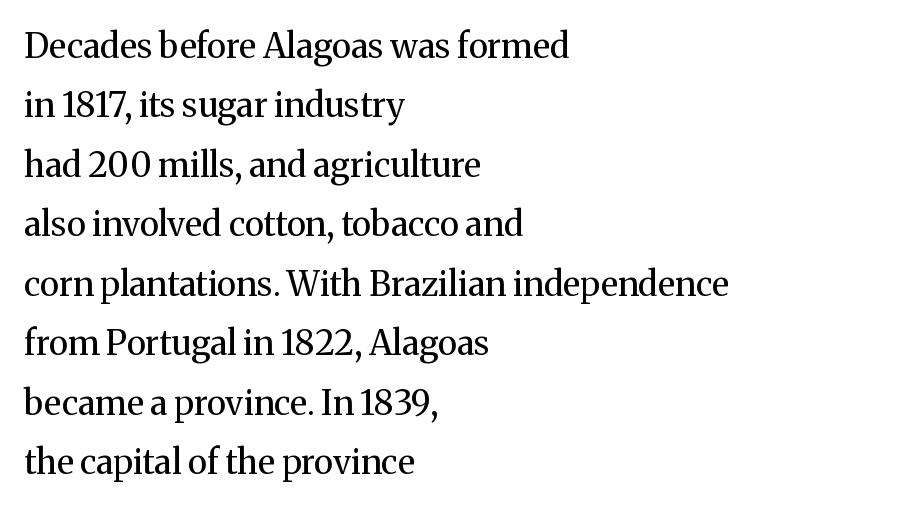
{"serif": "yes", "italic": "no", "bold": "no", "weight": "regular", "width": "normal", "stroke_contrast": "medium", "x_height": "medium", "monospaced": "no", "underline": "no", "align": "left", "line_spacing_ratio": 1.75, "letter_spacing": "normal", "letter_spacing_em": 0.0, "glyph_px": 34}
